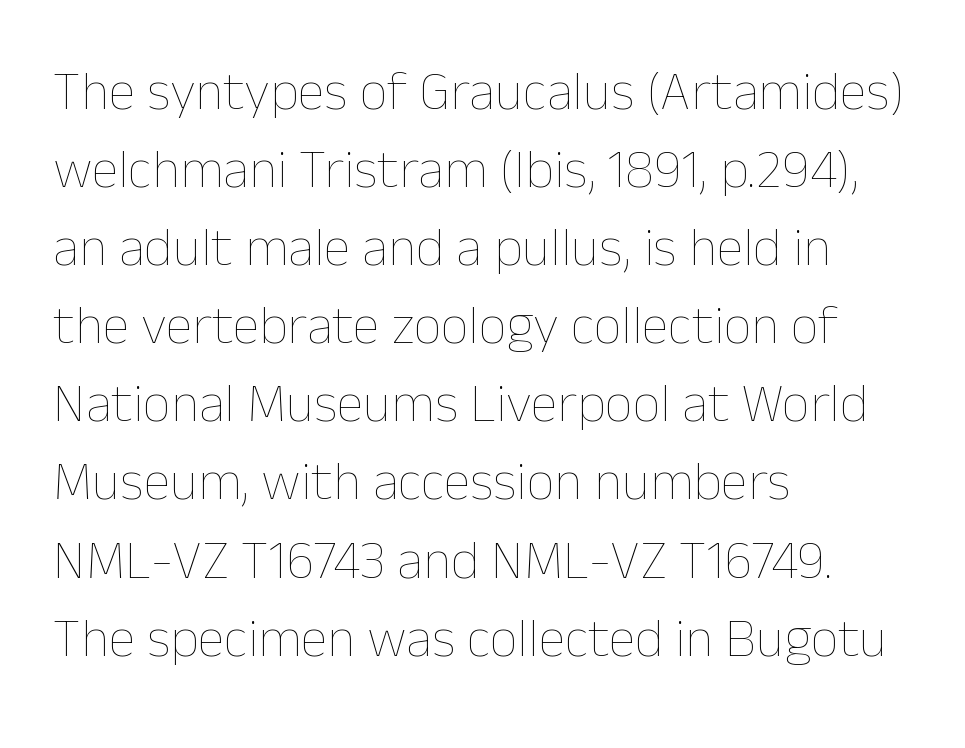
Q: Is the text bold? A: No.
Q: Is the text italic (slanted)? A: No, it is upright.
Q: Is the text underlined? A: No.
Q: How is the paragraph aligned? A: Left-aligned.
Q: Is the spacing between letters normal or unusually wide? A: Normal.
Q: Is the spacing between lines tight, normal or loose? A: Normal.
Q: Width (condensed, normal, or wide)? A: Normal.
Q: Stroke contrast? A: Low.
Q: x-height? A: Medium.
Q: Monospaced? A: No.
